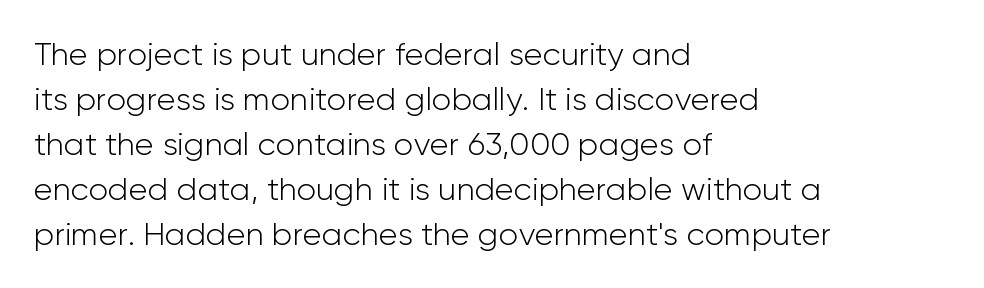
The compositor pushed each line to the left boundary. Stems here are at most as thick as an everyday book face. Students, note that the glyphs here touch the page at normal intervals. Every stem runs plumb, perpendicular to the baseline. This sample has the flowing, uneven cadence of proportional lettering. Words float on clear page, feet unadorned.
